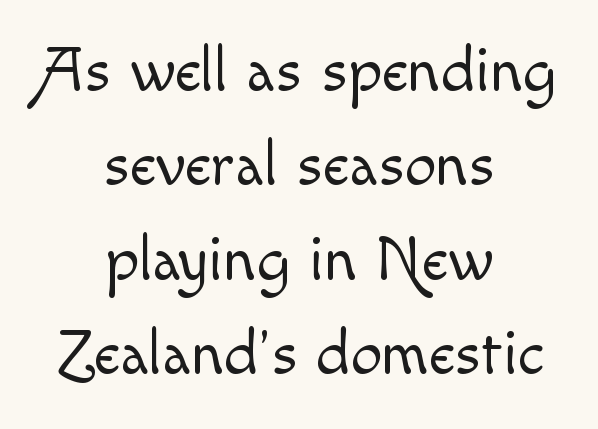
Do the letters lean? They stand straight. Letter spacing: default. No word sits above an underline. This rendering uses center alignment, leaving both contours irregular but symmetric. The face looks like a standard text weight, possibly lighter. Note the varied advance widths — an 'i' is clearly narrower than an 'm'.
